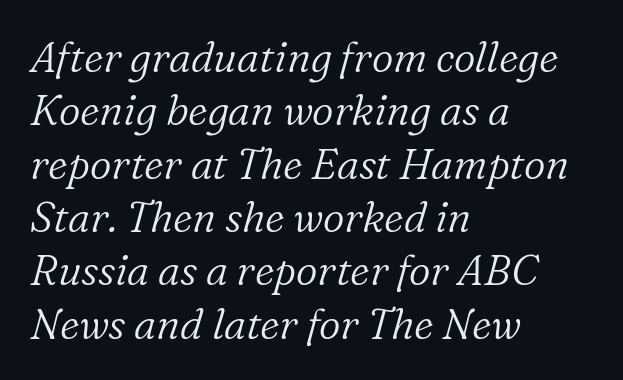
Descenders are the only things crossing below the line. Serifs: yes, visible at the terminals of the letterforms. Quick note: interline space is typical. The passage is arranged the way most books set body copy — flush left. Stems here are at most as thick as an everyday book face. Inter-character spacing is left at the font's built-in metrics.
